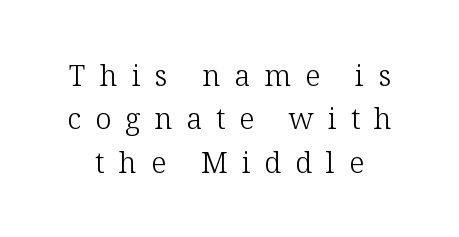
Q: Is the text bold? A: No.
Q: Is the text italic (slanted)? A: No, it is upright.
Q: Is the typeface a serif or a sans-serif typeface? A: Serif.
Q: Is the text underlined? A: No.
Q: Is the spacing between letters normal or unusually wide? A: Unusually wide.
Q: Is the spacing between lines tight, normal or loose? A: Normal.
Q: Width (condensed, normal, or wide)? A: Normal.
Q: Stroke contrast? A: Low.
Q: x-height? A: Medium.
Q: Monospaced? A: No.
